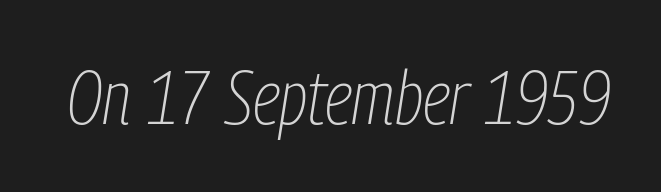
The image shows 75 px thin, condensed type, italic (leaning right); set normal letter spacing, not underlined; low stroke contrast and a medium x-height.
